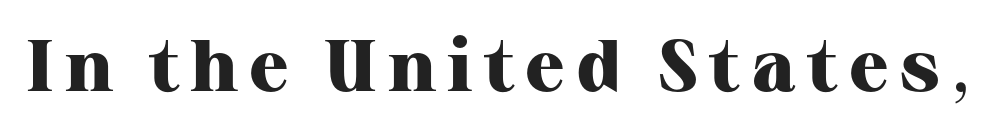
The image shows 73 px heavy serif type, upright; set not underlined; high stroke contrast and a medium x-height.
